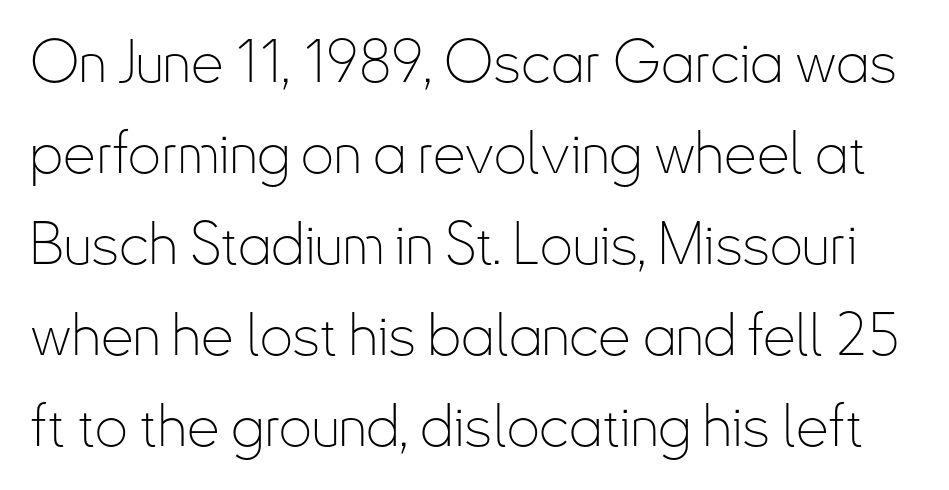
{"serif": "no", "italic": "no", "bold": "no", "weight": "thin", "width": "condensed", "stroke_contrast": "low", "x_height": "small", "monospaced": "no", "underline": "no", "line_spacing": "normal", "line_spacing_ratio": 1.57, "letter_spacing": "normal", "letter_spacing_em": 0.0, "glyph_px": 58}
